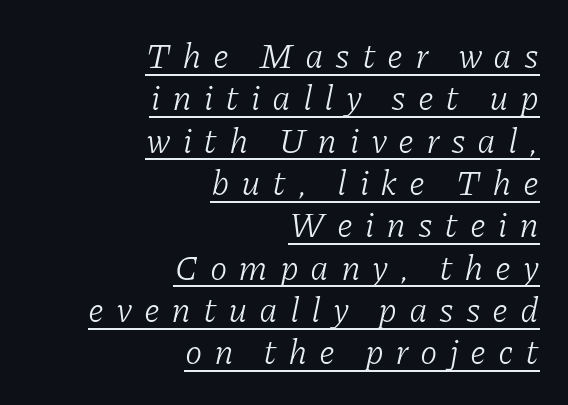
The image shows 35 px light serif type, italic (leaning right); set right-aligned, line spacing 1.21x, unusually wide letter spacing (+0.33 em), underlined; low stroke contrast and a medium x-height.
